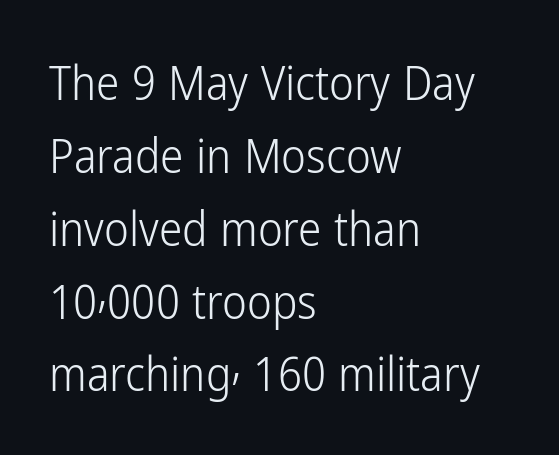
The image shows 47 px light, condensed sans-serif type, upright; set left-aligned, normal line spacing (1.55x), normal letter spacing, not underlined; low stroke contrast and a medium x-height.
